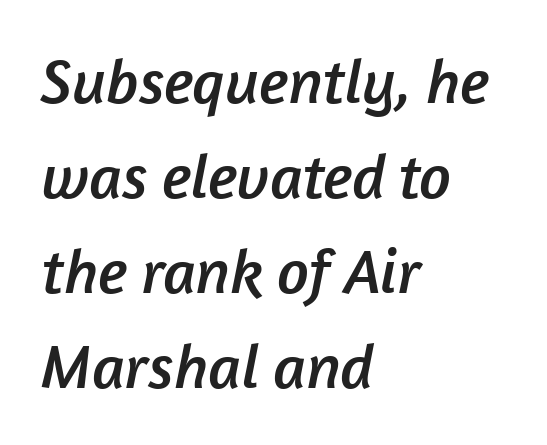
The image shows 63 px sans-serif type; set left-aligned, normal line spacing (1.51x), normal letter spacing, not underlined; low stroke contrast and a medium x-height.
